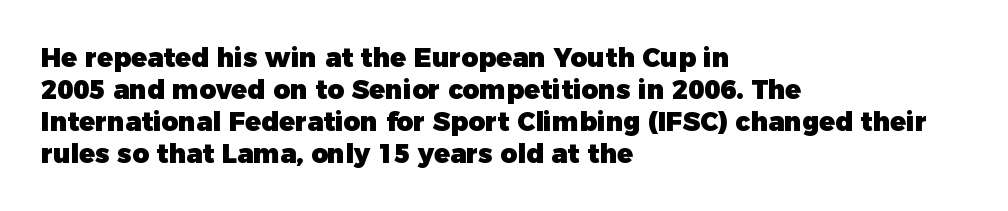
{"italic": "no", "bold": "yes", "underline": "no", "align": "left", "line_spacing_ratio": 1.23, "letter_spacing": "normal", "letter_spacing_em": 0.0, "glyph_px": 26}
